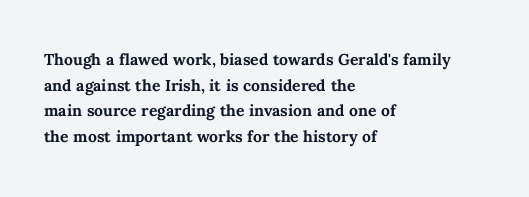
The image shows 21 px bold type, upright; set left-aligned, line spacing 1.22x, normal letter spacing, not underlined.
